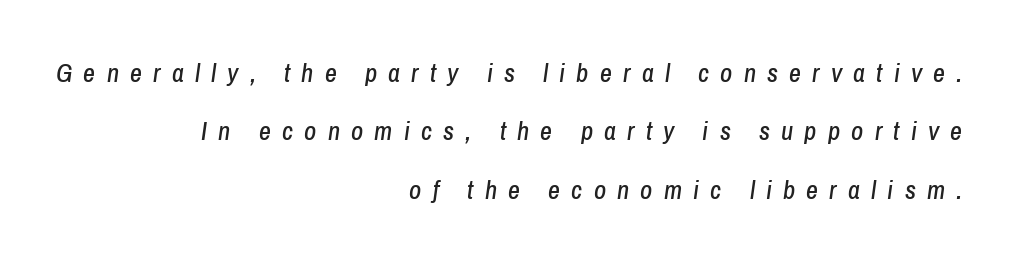
{"italic": "yes", "lean": "right", "slant_degrees": 8, "underline": "no", "align": "right", "line_spacing": "loose", "line_spacing_ratio": 2.25, "letter_spacing": "wide", "letter_spacing_em": 0.43, "glyph_px": 26}
